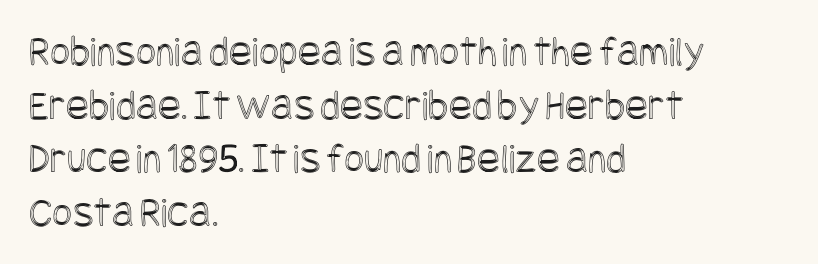
The image shows 43 px condensed type, upright; set left-aligned, normal line spacing (1.25x), normal letter spacing, not underlined; a large x-height.
